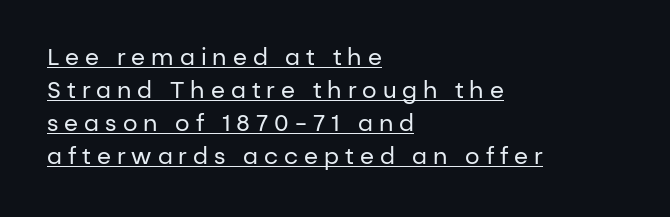
The image shows 23 px text type, upright; set left-aligned, normal line spacing (1.43x), unusually wide letter spacing (+0.26 em), underlined.
